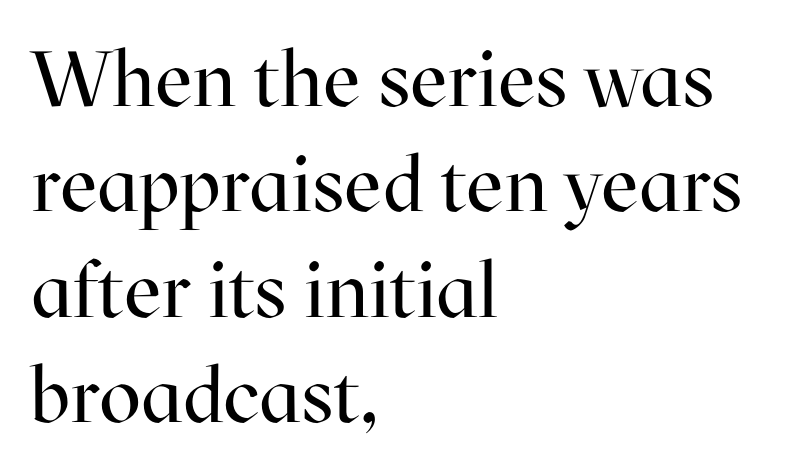
The image shows 78 px regular-weight serif type, upright; set left-aligned, normal line spacing (1.35x), normal letter spacing, not underlined; high stroke contrast and a medium x-height.
